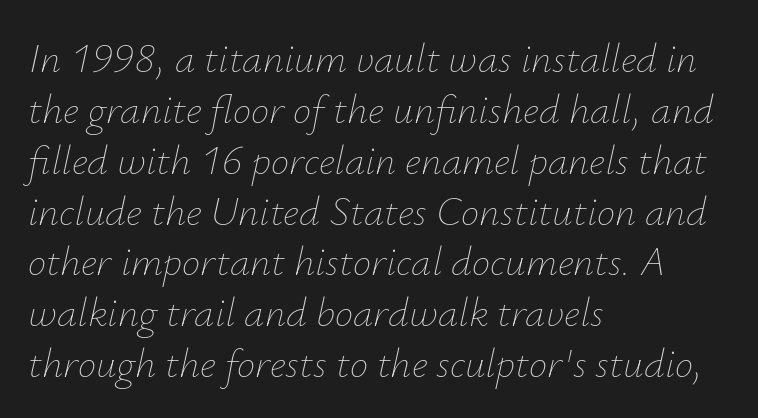
Visually the block forms a straight wall on the left and a jagged coastline on the right. Bare-footed words on every line. The whole block is typeset with a tilt. Weight: in the light-to-regular range. The line texture is even and compact thanks to regular tracking.
